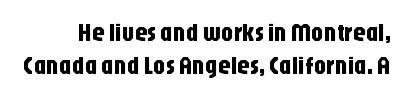
Q: Is the text italic (slanted)? A: No, it is upright.
Q: Is the text underlined? A: No.
Q: Is the spacing between letters normal or unusually wide? A: Normal.
Q: Is the spacing between lines tight, normal or loose? A: Normal.
